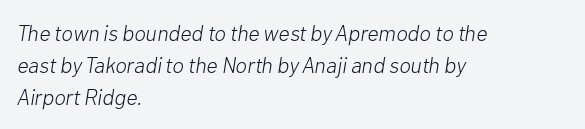
Descenders hang freely into open space. Does extra space separate the letters? No, they use regular spacing. The whole block is typeset with a tilt. The space between consecutive lines is moderate. Counters stay open thanks to moderate or lighter strokes. One-word summary of the alignment: left.
